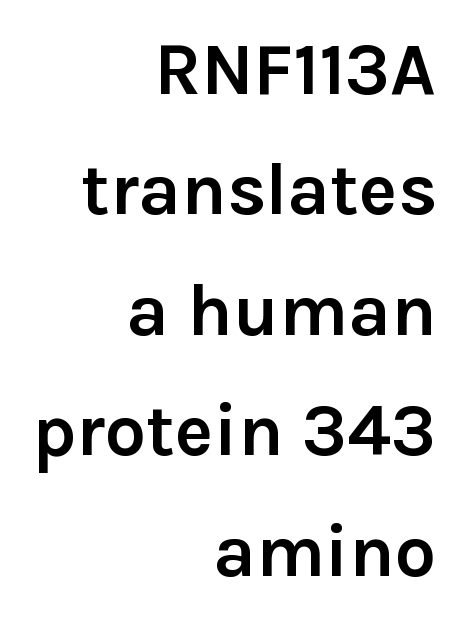
The image shows 73 px semibold sans-serif type, upright; set right-aligned, normal line spacing (1.65x), normal letter spacing, not underlined; low stroke contrast and a medium x-height.
